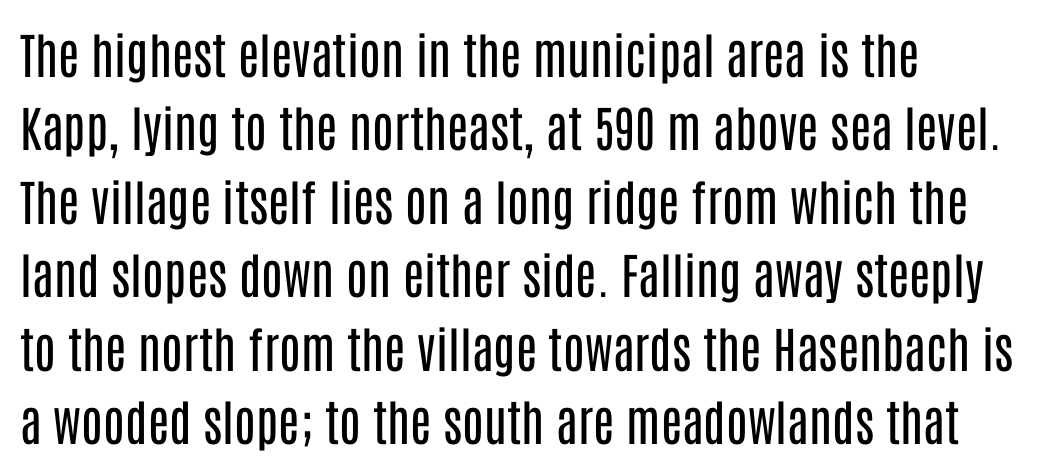
The letters look calm and open, with moderate or lighter stems. A student would call this left alignment; a typographer would say flush left, rag right. A normal amount of white space separates one row of letters from the next. Here the designer chose a conventional face with non-uniform glyph widths.
